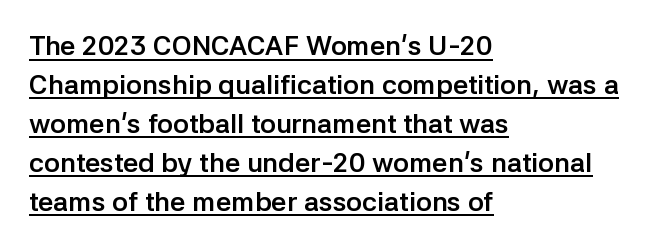
The image shows 27 px bold type, upright; set left-aligned, normal line spacing (1.44x), normal letter spacing, underlined.
